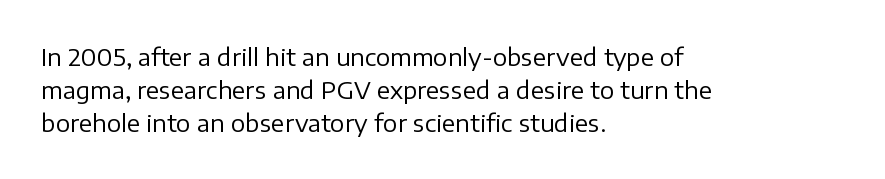
Q: Is the text bold? A: No.
Q: Is the text italic (slanted)? A: No, it is upright.
Q: Is the text underlined? A: No.
Q: How is the paragraph aligned? A: Left-aligned.
Q: Is the spacing between letters normal or unusually wide? A: Normal.
Q: Is the spacing between lines tight, normal or loose? A: Normal.
